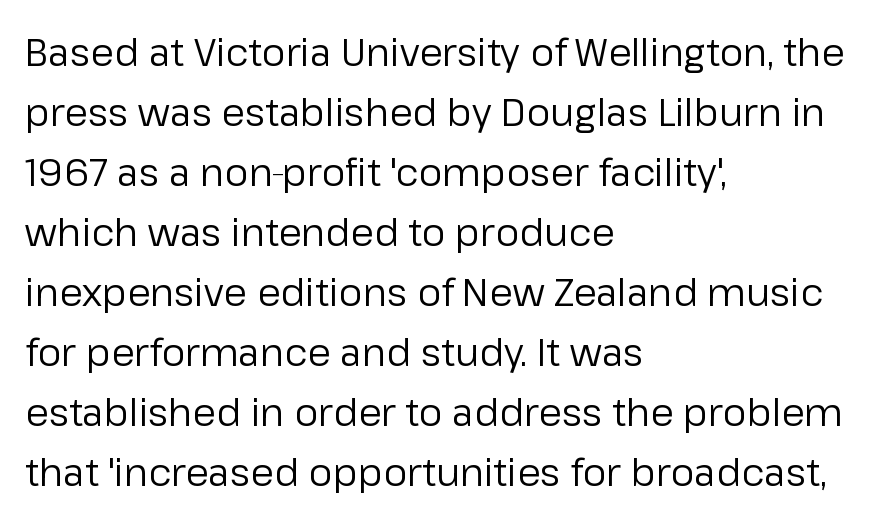
Rows of type keep a routine distance in the vertical direction. The face used here is proportionally spaced, like ordinary book or web type. A roman cut, with each character standing at attention. All the whitespace from short lines collects on the right.
